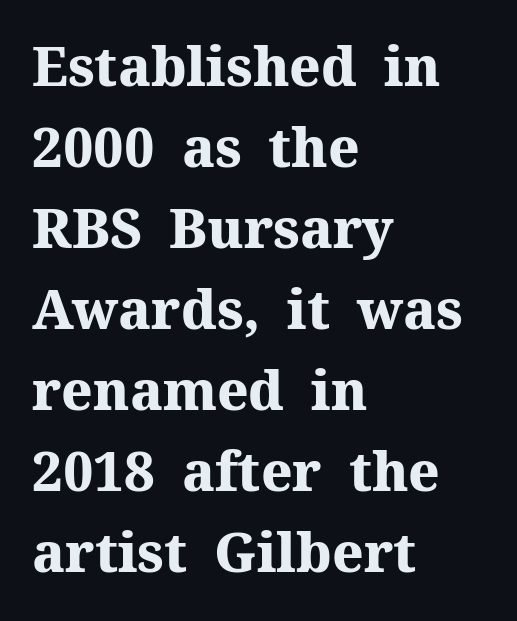
Think of a printed novel: that variable character pitch is what you see here. Teacher's note: observe the even left margin — that is flush-left alignment. Leading: standard. Bare-footed words on every line.
